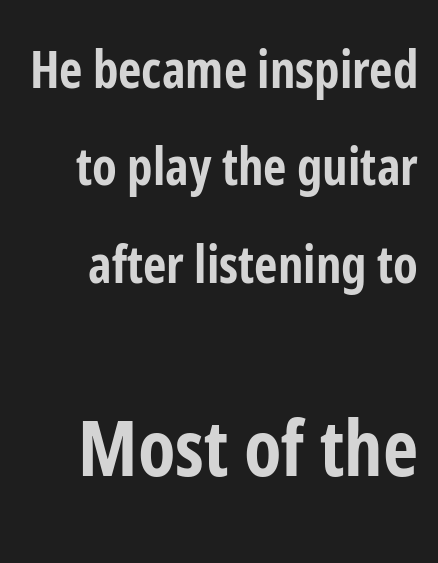
You could call the tracking neutral — neither tight nor loose. This is sans-serif lettering, the kind often seen on screens and signage. The font is running at its bold setting. It's the straight-up-and-down kind of type.
